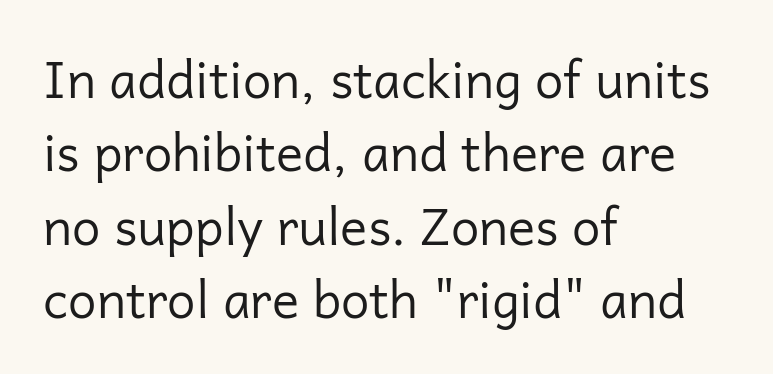
{"serif": "no", "italic": "no", "bold": "no", "weight": "regular", "width": "normal", "stroke_contrast": "low", "x_height": "medium", "monospaced": "no", "underline": "no", "align": "left", "line_spacing": "normal", "line_spacing_ratio": 1.44, "letter_spacing": "normal", "letter_spacing_em": 0.0, "glyph_px": 51}
